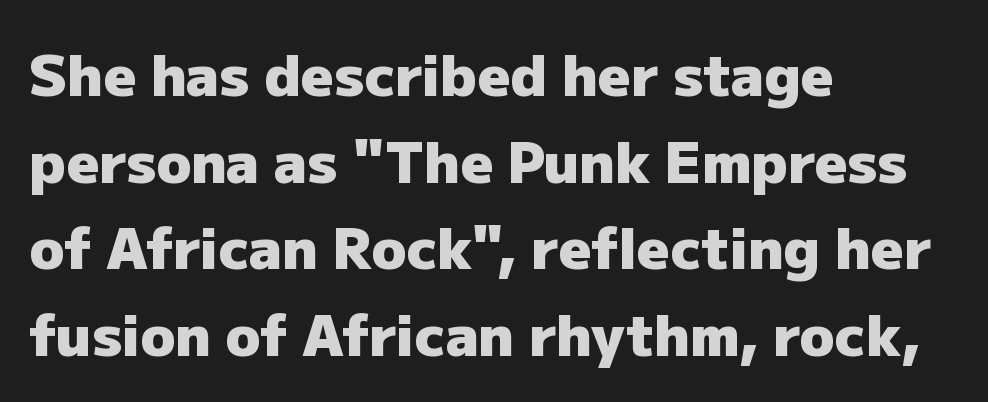
The image shows 57 px heavy sans-serif type, upright; set left-aligned, normal line spacing (1.52x), normal letter spacing, not underlined; low stroke contrast and a medium x-height.
